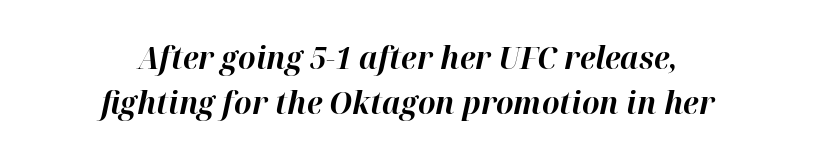
The face used here is proportionally spaced, like ordinary book or web type. In CSS terms this would be text-align: center. One glance says typical: line gaps are just what's usual. Does extra space separate the letters? No, they use regular spacing. Quick note: italic.
